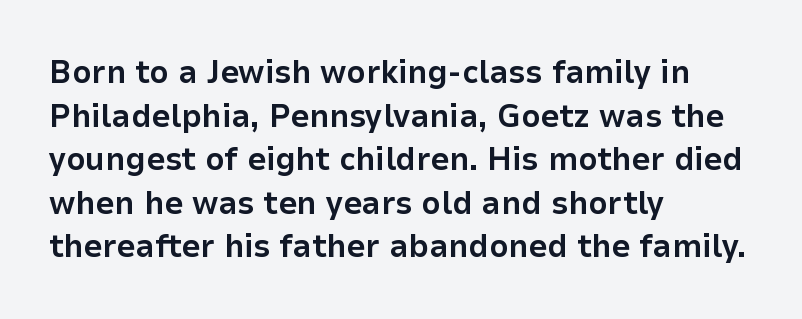
In terms of letterform style, serifs are entirely absent. The axis of the letterforms is exactly vertical. The words here are not underlined. Notice how the passage keeps a crisp vertical edge on the left only. In terms of leading, this rendering sits right in the middle. Weight: bold.
